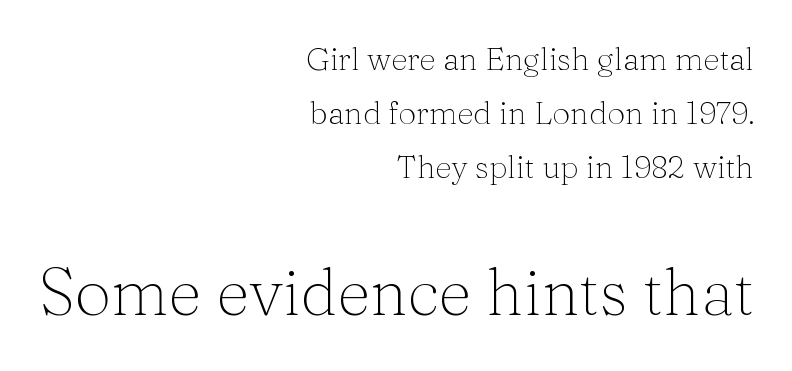
Q: Is the text bold? A: No.
Q: Is the text italic (slanted)? A: No, it is upright.
Q: Is the typeface a serif or a sans-serif typeface? A: Serif.
Q: Is the text underlined? A: No.
Q: How is the paragraph aligned? A: Right-aligned.
Q: Is the spacing between letters normal or unusually wide? A: Normal.
Q: Is the spacing between lines tight, normal or loose? A: Normal.
Q: Which block of text is set in a larger size, the first (top) or the second (bottom)? A: The second (bottom) one.
Q: Width (condensed, normal, or wide)? A: Normal.
Q: Stroke contrast? A: Medium.
Q: x-height? A: Medium.
Q: Monospaced? A: No.
